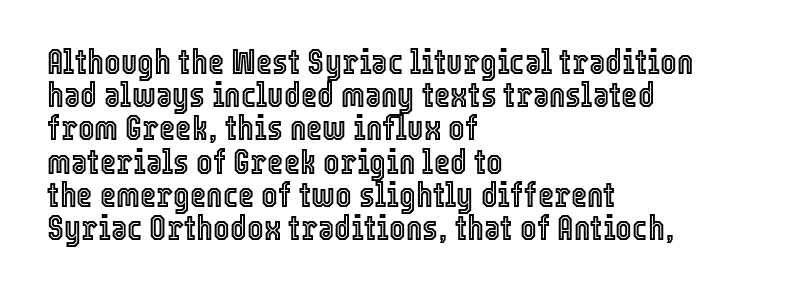
Visually the block forms a straight wall on the left and a jagged coastline on the right. If you measured baseline to baseline, you'd find a short distance. Each letter keeps its own natural width here, so spacing adapts to shape. Rendered with straight, roman letterforms.
